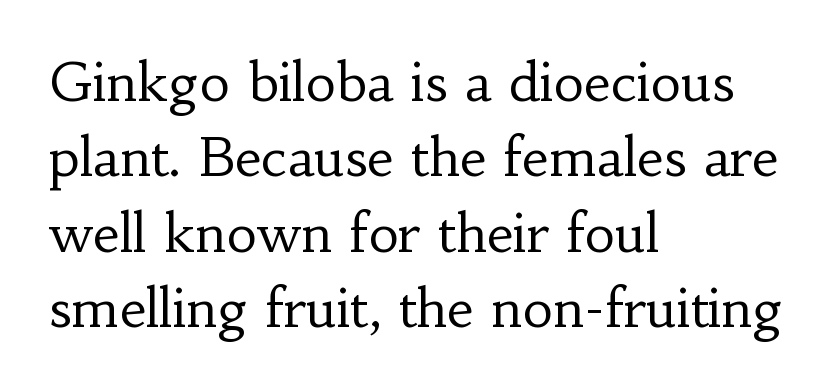
{"serif": "yes", "italic": "no", "bold": "no", "weight": "regular", "width": "normal", "stroke_contrast": "low", "x_height": "small", "monospaced": "no", "underline": "no", "align": "left", "line_spacing": "normal", "line_spacing_ratio": 1.42, "letter_spacing": "normal", "letter_spacing_em": 0.0, "glyph_px": 53}
